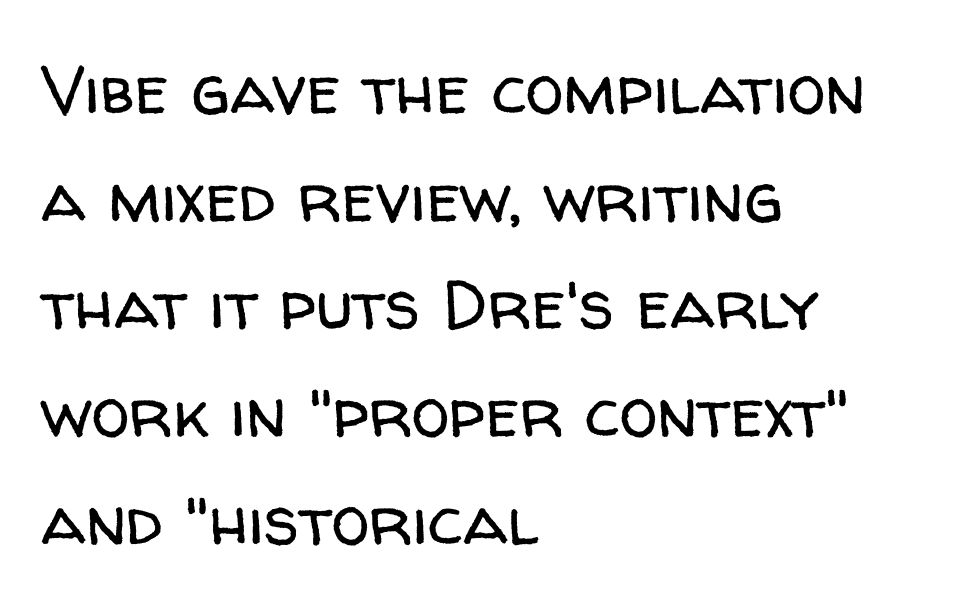
The image shows 69 px regular-weight sans-serif type, upright; set left-aligned, normal line spacing (1.56x), normal letter spacing, not underlined; low stroke contrast and a medium x-height.
